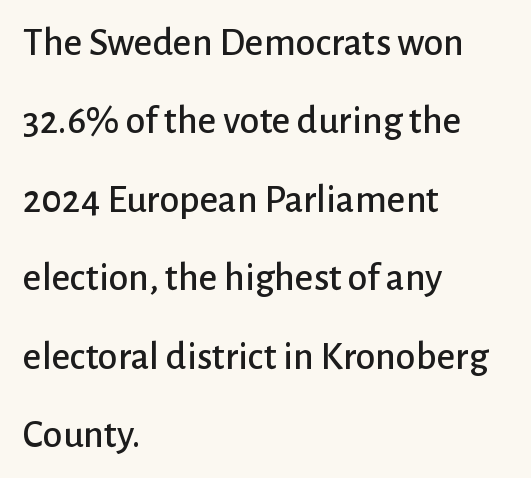
Has an underline been added? It has not. Left-aligned paragraph, ragged on the right. Style check: upright. Airy leading. Check where the strokes stop: nothing finishes them off — pure sans.
